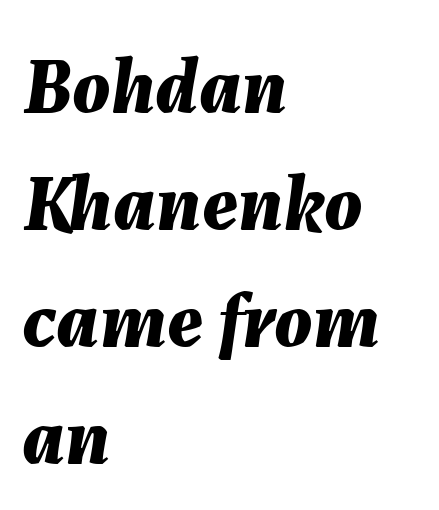
These lines are rendered in a variable-pitch font. Is the type bold? Yes — the strokes are clearly thick and heavy. Regarding leading, the lines here are spaced in the standard way. Students, note that the glyphs here touch the page at normal intervals.
